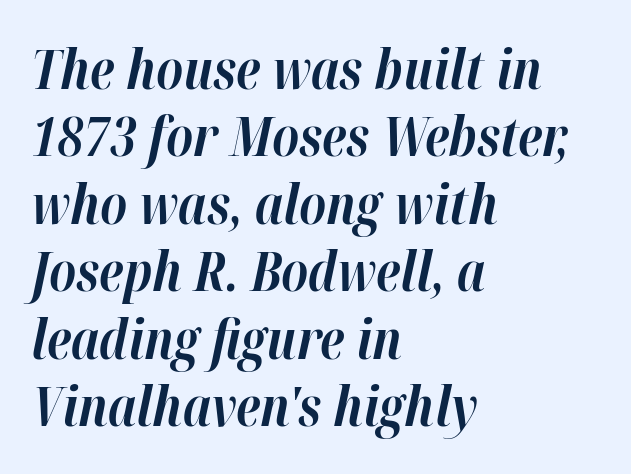
The image shows 54 px bold type, italic (leaning right); set left-aligned, normal line spacing (1.25x), normal letter spacing, not underlined; high stroke contrast and a medium x-height.
